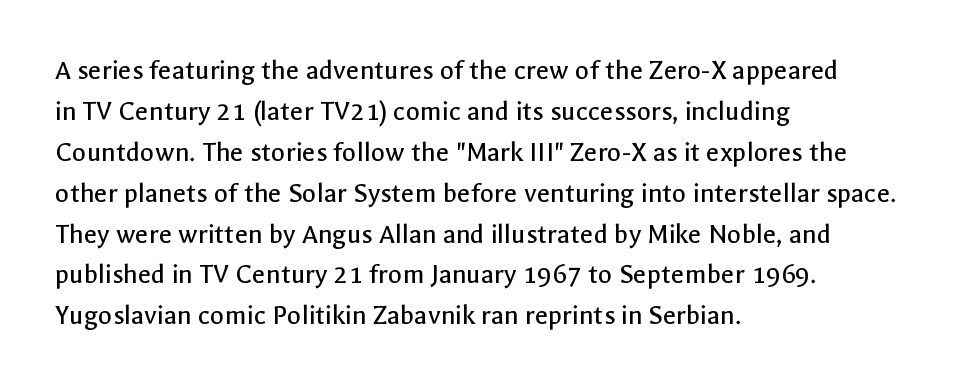
Q: Is the text bold? A: No.
Q: Is the text italic (slanted)? A: No, it is upright.
Q: Is the typeface a serif or a sans-serif typeface? A: Sans-serif.
Q: Is the text underlined? A: No.
Q: How is the paragraph aligned? A: Left-aligned.
Q: Is the spacing between letters normal or unusually wide? A: Normal.
Q: Is the spacing between lines tight, normal or loose? A: Normal.
Q: Width (condensed, normal, or wide)? A: Normal.
Q: x-height? A: Medium.
Q: Monospaced? A: No.
